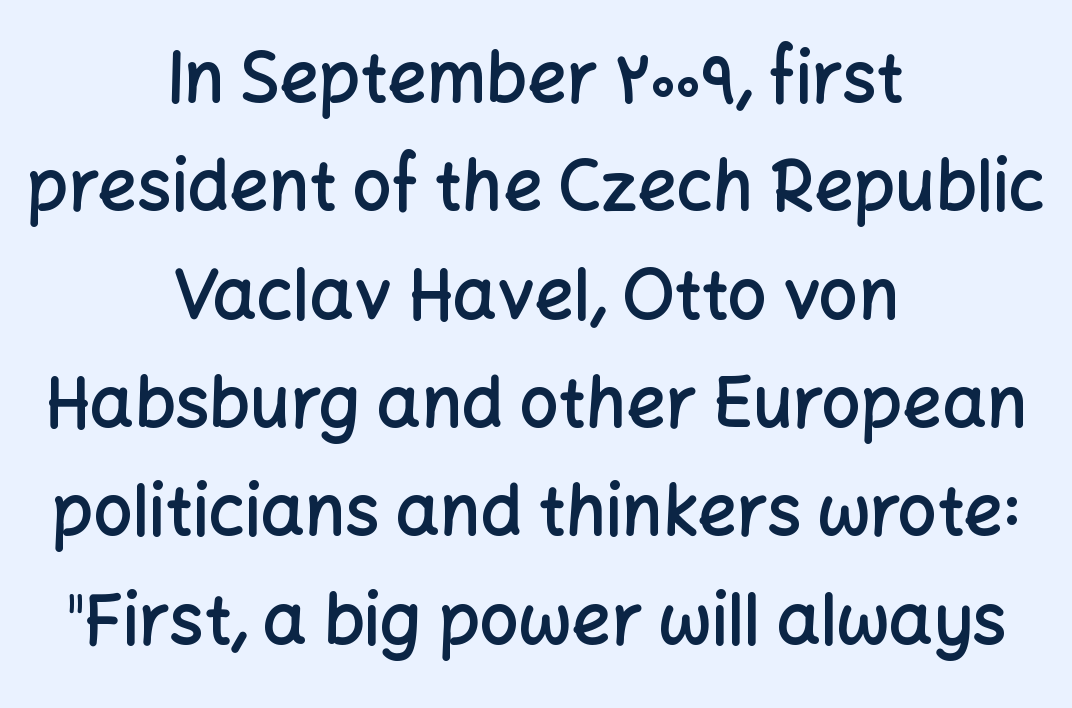
The specimen omits any rule beneath the text block's lines. Letter spacing: default. Regarding leading, the lines here are spaced in the standard way. Notice how the stems are strictly vertical — no italics here.
